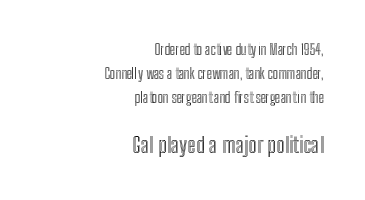
The type sits square on the baseline with zero lean. Teacher's note: observe the even right margin — that is flush-right alignment. Block two is the big one; block one sits smaller above it. Nobody drew a line under any word here. A typesetter would call this zero additional tracking.
